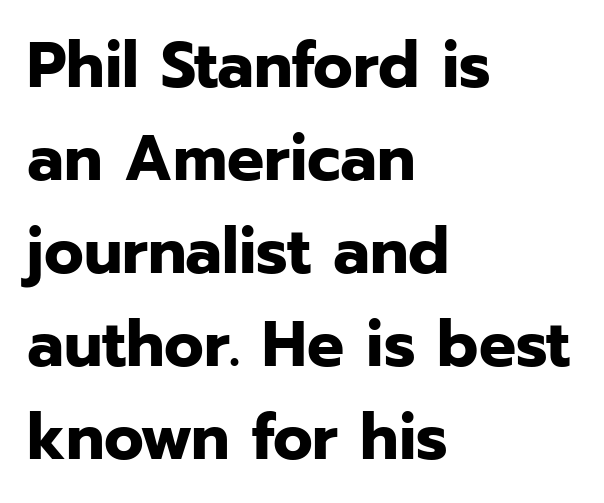
The image shows 65 px bold sans-serif type, upright; set left-aligned, normal line spacing (1.43x), normal letter spacing, not underlined; low stroke contrast and a medium x-height.
